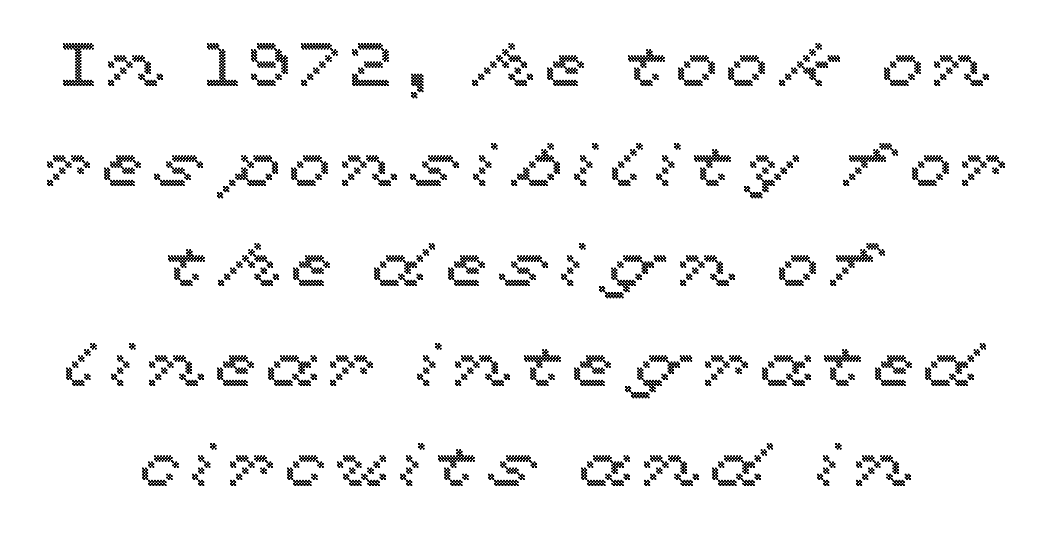
Both edges are ragged and mirror each other, which tells us the setting is centered. Whoever set this chose a conventional vertical rhythm. These lines are rendered in a variable-pitch font. Plain, unruled lines of type.
